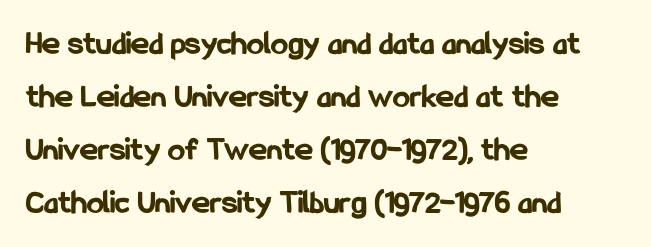
The rendering keeps characters at their native spacing. Typographically, this falls in the sans-serif category. Any mark beneath the type? The region is blank. Tall strokes in this sample are plumb rather than angled. A full-strength bold gives these letters their thick strokes. Reading down the block, your eye returns to a fixed left position each line.
